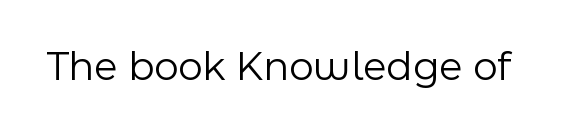
The image shows 42 px light sans-serif type, upright; set normal letter spacing, not underlined; a medium x-height.
